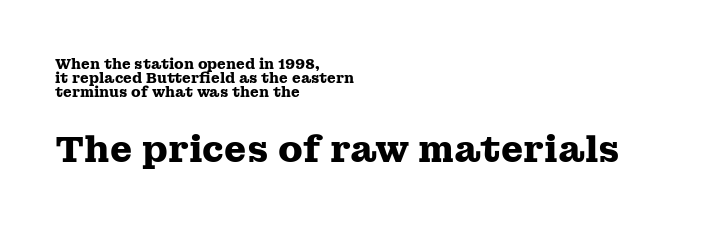
Q: Is the text bold? A: Yes.
Q: Is the text italic (slanted)? A: No, it is upright.
Q: Is the typeface a serif or a sans-serif typeface? A: Serif.
Q: Is the text underlined? A: No.
Q: How is the paragraph aligned? A: Left-aligned.
Q: Is the spacing between letters normal or unusually wide? A: Normal.
Q: Is the spacing between lines tight, normal or loose? A: Tight.
Q: Which block of text is set in a larger size, the first (top) or the second (bottom)? A: The second (bottom) one.
Q: Width (condensed, normal, or wide)? A: Wide.
Q: Stroke contrast? A: Medium.
Q: x-height? A: Medium.
Q: Monospaced? A: No.
